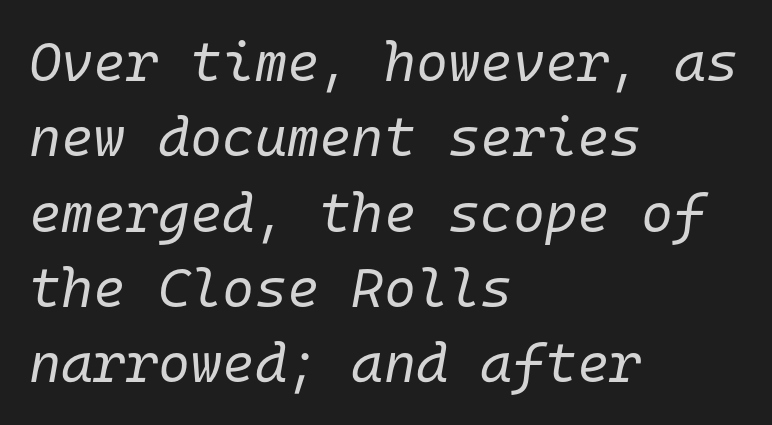
{"italic": "yes", "lean": "right", "slant_degrees": 10, "bold": "no", "weight": "regular", "width": "normal", "stroke_contrast": "low", "x_height": "medium", "monospaced": "yes", "underline": "no", "align": "left", "line_spacing": "normal", "line_spacing_ratio": 1.37, "letter_spacing": "normal", "letter_spacing_em": 0.0, "glyph_px": 55}
